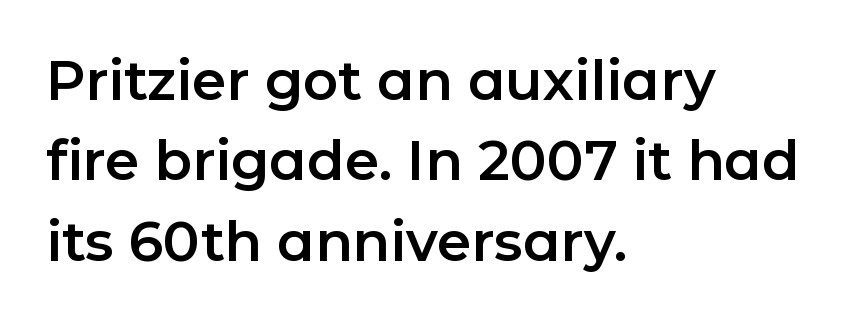
Q: Is the text italic (slanted)? A: No, it is upright.
Q: Is the typeface a serif or a sans-serif typeface? A: Sans-serif.
Q: Is the text underlined? A: No.
Q: How is the paragraph aligned? A: Left-aligned.
Q: Is the spacing between letters normal or unusually wide? A: Normal.
Q: Is the spacing between lines tight, normal or loose? A: Normal.
Q: Width (condensed, normal, or wide)? A: Normal.
Q: Stroke contrast? A: Low.
Q: x-height? A: Medium.
Q: Monospaced? A: No.
